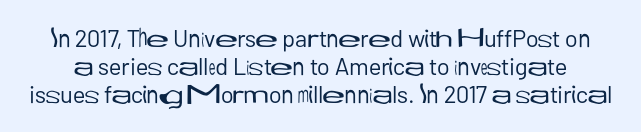
Style check: upright. Observe the ordinary spacing: letters are neighbours, not strangers. Check the space under the baseline: it is left empty. The cut favours lightness, reaching ordinary text weight at its darkest.
